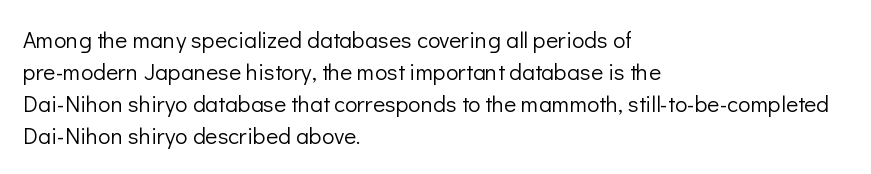
{"italic": "no", "bold": "no", "underline": "no", "align": "left", "line_spacing": "normal", "line_spacing_ratio": 1.39, "letter_spacing": "normal", "letter_spacing_em": 0.0, "glyph_px": 23}
